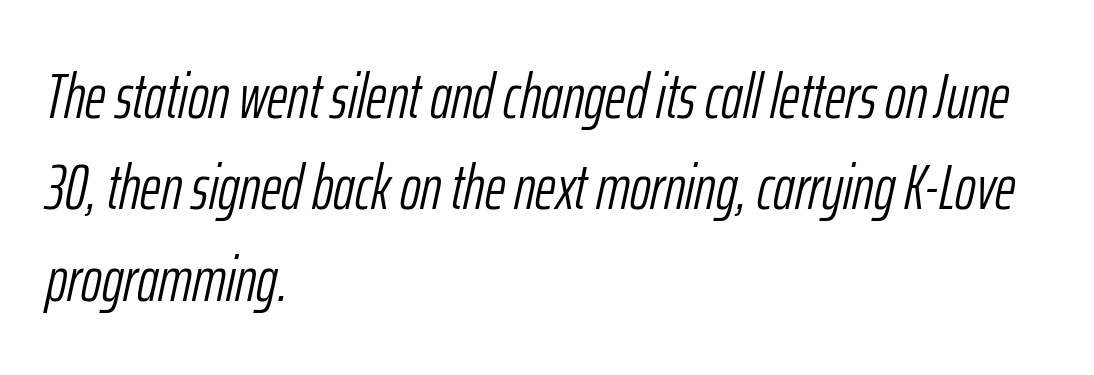
{"italic": "yes", "lean": "right", "slant_degrees": 12, "bold": "no", "weight": "light", "width": "condensed", "stroke_contrast": "low", "x_height": "medium", "monospaced": "no", "underline": "no", "align": "left", "line_spacing": "normal", "line_spacing_ratio": 1.45, "letter_spacing": "normal", "letter_spacing_em": 0.0, "glyph_px": 63}
